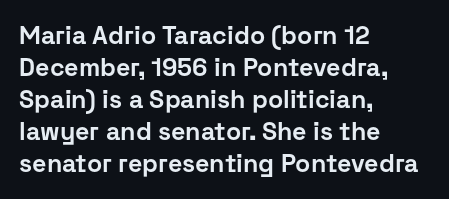
Q: Is the text bold? A: Yes.
Q: Is the text italic (slanted)? A: No, it is upright.
Q: Is the text underlined? A: No.
Q: How is the paragraph aligned? A: Left-aligned.
Q: Is the spacing between letters normal or unusually wide? A: Normal.
Q: Is the spacing between lines tight, normal or loose? A: Normal.
